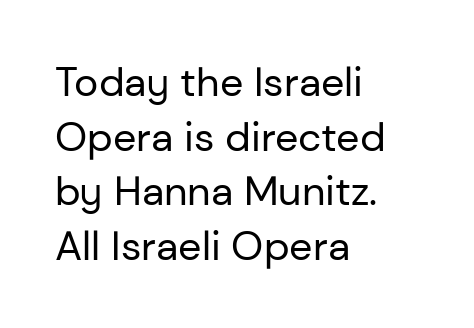
The image shows 41 px regular-weight sans-serif type, upright; set left-aligned, normal line spacing (1.33x), normal letter spacing, not underlined; low stroke contrast and a medium x-height.
